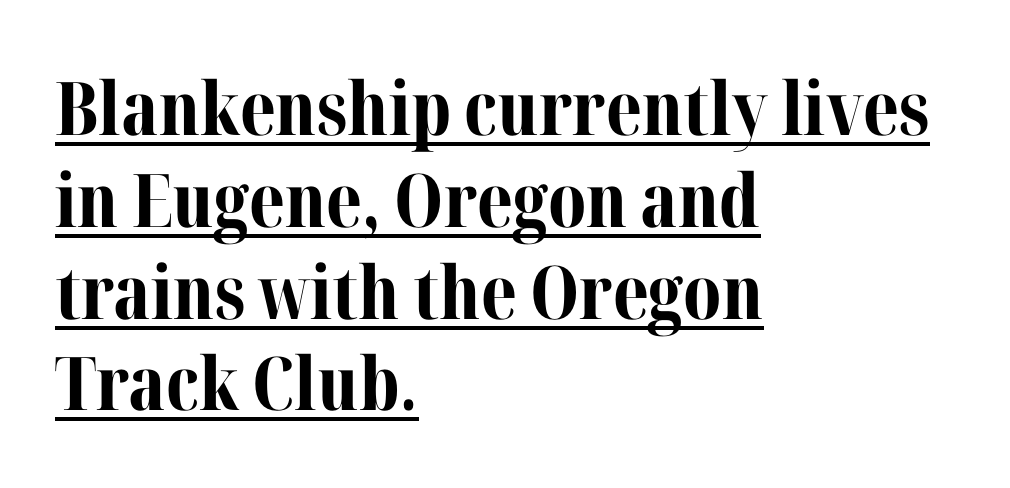
Q: Is the text bold? A: Yes.
Q: Is the text italic (slanted)? A: No, it is upright.
Q: Is the typeface a serif or a sans-serif typeface? A: Serif.
Q: Is the text underlined? A: Yes.
Q: How is the paragraph aligned? A: Left-aligned.
Q: Is the spacing between letters normal or unusually wide? A: Normal.
Q: Width (condensed, normal, or wide)? A: Normal.
Q: Stroke contrast? A: Medium.
Q: x-height? A: Medium.
Q: Monospaced? A: No.
